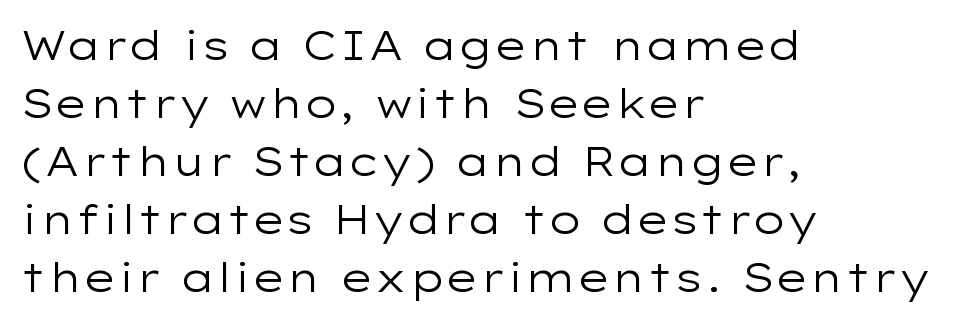
Q: Is the text bold? A: No.
Q: Is the text italic (slanted)? A: No, it is upright.
Q: Is the typeface a serif or a sans-serif typeface? A: Sans-serif.
Q: Is the text underlined? A: No.
Q: How is the paragraph aligned? A: Left-aligned.
Q: Is the spacing between letters normal or unusually wide? A: Normal.
Q: Is the spacing between lines tight, normal or loose? A: Normal.
Q: Width (condensed, normal, or wide)? A: Wide.
Q: Stroke contrast? A: Low.
Q: x-height? A: Medium.
Q: Monospaced? A: No.
